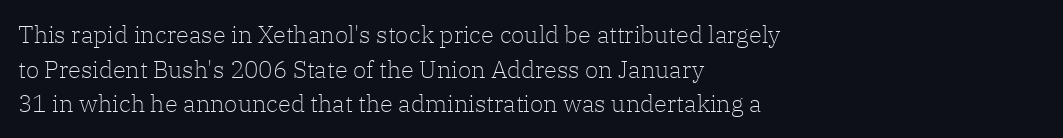
The image shows 24 px text type, upright; set left-aligned, normal line spacing (1.44x), normal letter spacing, not underlined.
